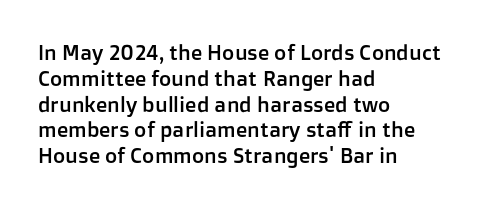
Underline: absent. This rendering uses left alignment, leaving the right contour irregular. A typesetter would mark this as roman, not italic. In terms of letterspacing, this is plain default setting.
